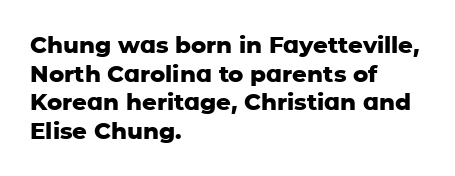
In CSS terms this would be text-align: left. On the weight axis this lands at bold, roughly 700. No word sits above an underline. Regarding leading, the lines here are spaced in the standard way. Quick note: not italic, upright. Glyph-to-glyph distance matches everyday printed text.
